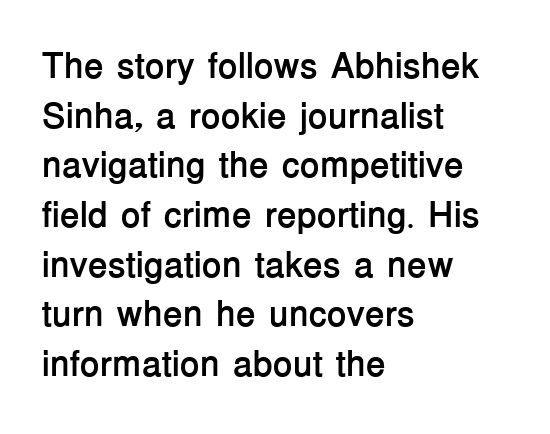
{"serif": "no", "italic": "no", "bold": "yes", "weight": "semibold", "width": "normal", "stroke_contrast": "low", "x_height": "medium", "monospaced": "no", "underline": "no", "align": "left", "line_spacing": "normal", "line_spacing_ratio": 1.38, "letter_spacing": "normal", "letter_spacing_em": 0.0, "glyph_px": 36}
